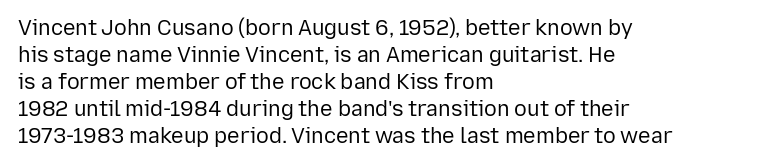
The image shows 21 px text type, upright; set left-aligned, normal line spacing (1.29x), normal letter spacing, not underlined.
